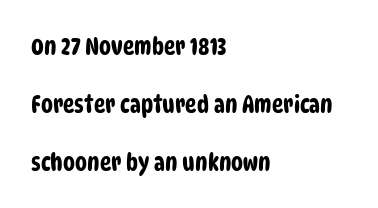
Whoever set this chose breathing room over compactness in the vertical rhythm. The face used here is rendered with its standard letterfit. Leftover space on each line is placed entirely after the last word. Bare-footed words on every line.
